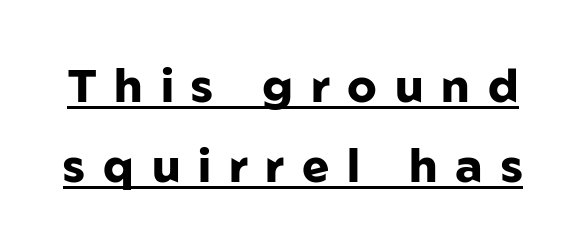
The image shows 46 px heavy sans-serif type, upright; set line spacing 1.73x, unusually wide letter spacing (+0.39 em), underlined; low stroke contrast and a medium x-height.
